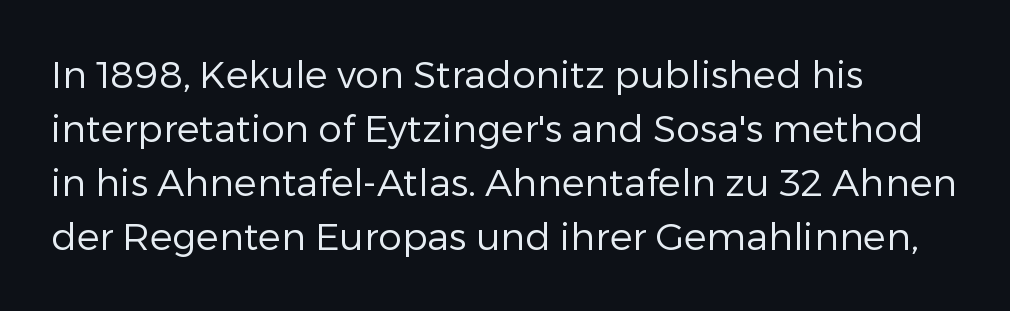
The image shows 38 px regular-weight sans-serif type, upright; set left-aligned, normal line spacing (1.42x), normal letter spacing, not underlined; low stroke contrast and a medium x-height.
